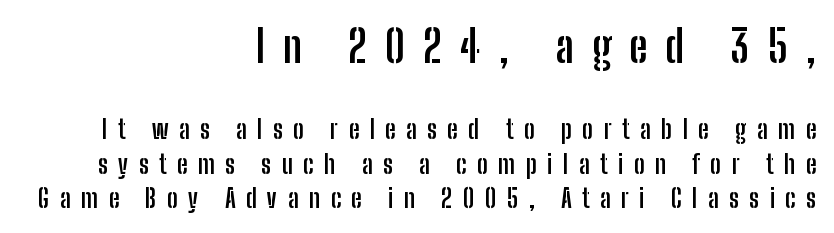
Weight check: bold — yes, fully. Does the leading feel generous? No, just average. Spacing between characters has been opened up far beyond the box default. The composition opens big and finishes small. Does the copy run flush right? Yes — the right margin is perfectly even.
